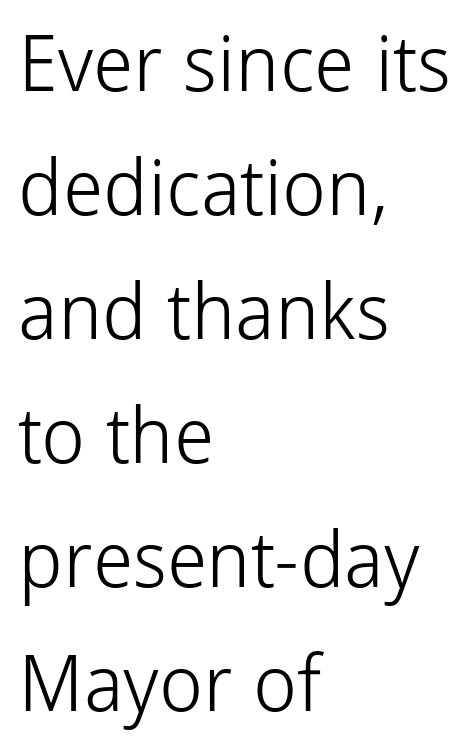
The image shows 78 px light sans-serif type, upright; set left-aligned, normal line spacing (1.59x), normal letter spacing, not underlined; low stroke contrast and a medium x-height.
